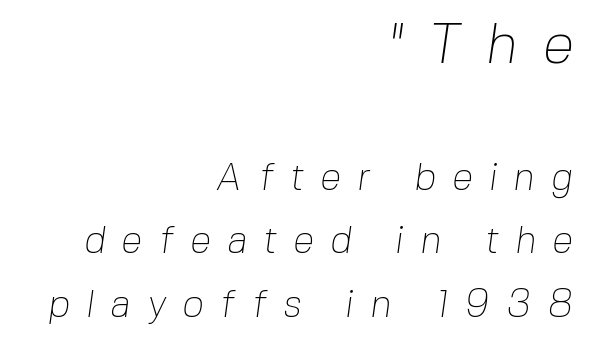
Q: Is the text bold? A: No.
Q: Is the typeface a serif or a sans-serif typeface? A: Sans-serif.
Q: Is the text underlined? A: No.
Q: How is the paragraph aligned? A: Right-aligned.
Q: Is the spacing between letters normal or unusually wide? A: Unusually wide.
Q: Is the spacing between lines tight, normal or loose? A: Normal.
Q: Which block of text is set in a larger size, the first (top) or the second (bottom)? A: The first (top) one.
Q: Width (condensed, normal, or wide)? A: Normal.
Q: Stroke contrast? A: Low.
Q: x-height? A: Medium.
Q: Monospaced? A: No.
